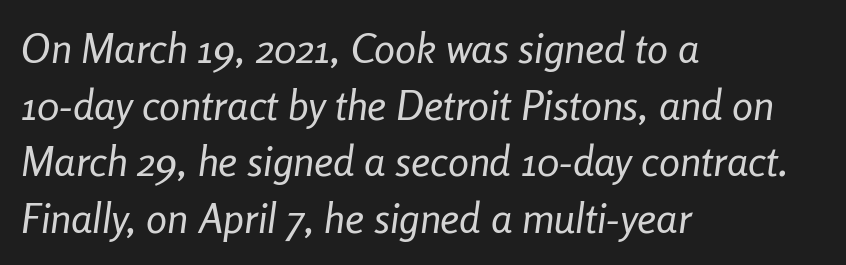
{"italic": "yes", "lean": "right", "slant_degrees": 8, "bold": "no", "weight": "regular", "width": "condensed", "stroke_contrast": "low", "x_height": "medium", "monospaced": "no", "underline": "no", "align": "left", "line_spacing": "normal", "line_spacing_ratio": 1.35, "letter_spacing": "normal", "letter_spacing_em": 0.0, "glyph_px": 42}
